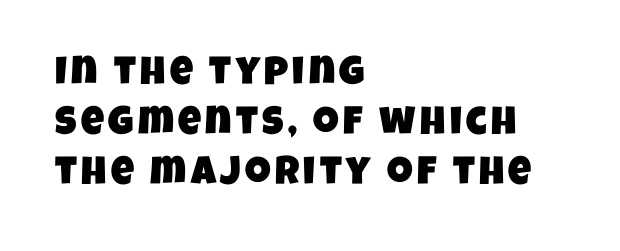
Character widths vary here, with narrow letters taking less room than wide ones. The paragraph has a hard left edge and a soft right edge. You can tell from the bare stems that sans-serif type was used. Has an underline been added? It has not.
